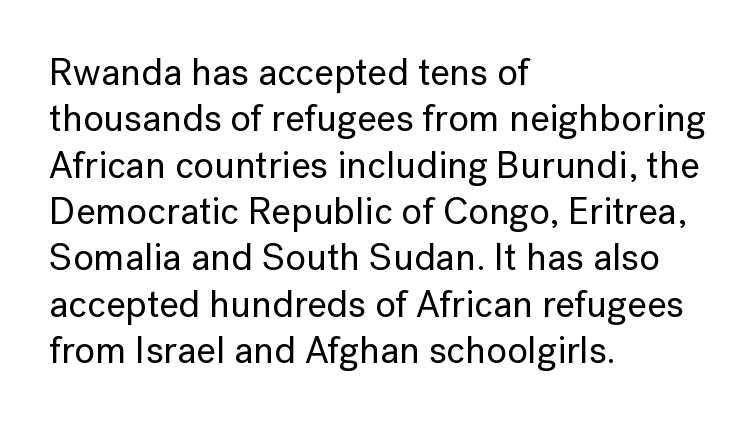
{"serif": "no", "italic": "no", "width": "normal", "stroke_contrast": "low", "x_height": "medium", "monospaced": "no", "underline": "no", "align": "left", "line_spacing_ratio": 1.22, "letter_spacing": "normal", "letter_spacing_em": 0.0, "glyph_px": 38}
